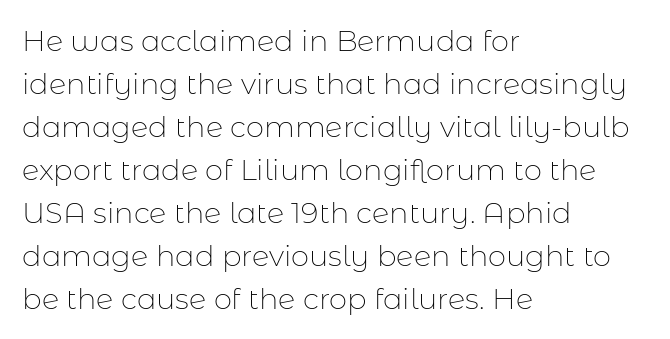
Q: Is the text bold? A: No.
Q: Is the text italic (slanted)? A: No, it is upright.
Q: Is the typeface a serif or a sans-serif typeface? A: Sans-serif.
Q: Is the text underlined? A: No.
Q: How is the paragraph aligned? A: Left-aligned.
Q: Is the spacing between letters normal or unusually wide? A: Normal.
Q: Is the spacing between lines tight, normal or loose? A: Normal.
Q: Width (condensed, normal, or wide)? A: Normal.
Q: Stroke contrast? A: Low.
Q: x-height? A: Medium.
Q: Monospaced? A: No.
